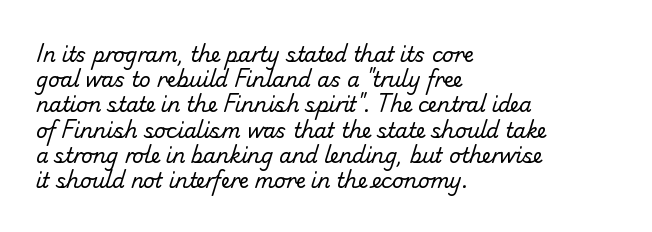
Q: Is the text bold? A: No.
Q: Is the text underlined? A: No.
Q: How is the paragraph aligned? A: Left-aligned.
Q: Is the spacing between letters normal or unusually wide? A: Normal.
Q: Is the spacing between lines tight, normal or loose? A: Normal.
